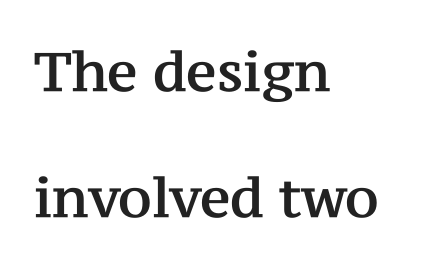
Q: Is the text italic (slanted)? A: No, it is upright.
Q: Is the typeface a serif or a sans-serif typeface? A: Serif.
Q: Is the text underlined? A: No.
Q: How is the paragraph aligned? A: Left-aligned.
Q: Is the spacing between letters normal or unusually wide? A: Normal.
Q: Is the spacing between lines tight, normal or loose? A: Loose.
Q: Width (condensed, normal, or wide)? A: Normal.
Q: Stroke contrast? A: Medium.
Q: x-height? A: Medium.
Q: Monospaced? A: No.
